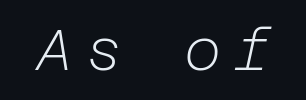
The image shows 57 px light type, italic (leaning right); set unusually wide letter spacing (+0.21 em), not underlined; low stroke contrast and a medium x-height.
